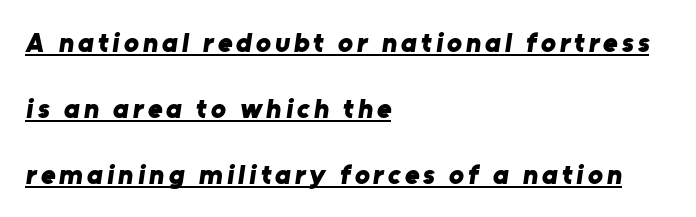
The image shows 28 px bold sans-serif type; set left-aligned, loose line spacing (2.36x), underlined; low stroke contrast and a medium x-height.
